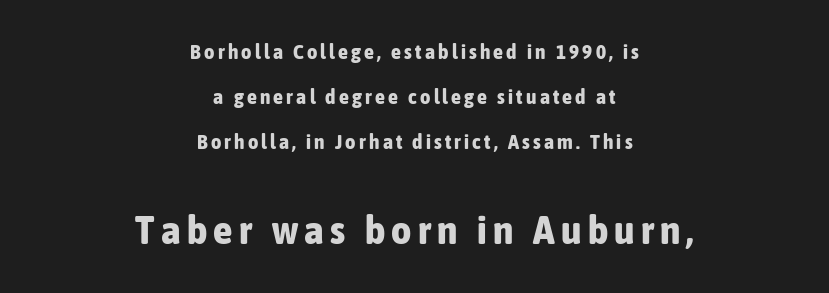
The typesetter chose a symmetrical, centered arrangement here. Compared with typical paragraphs, the rows here are farther apart. In terms of letterform style, serifs are entirely absent. Typesetter's note — lower block bumped up in size, upper block left smaller. A typesetter would call this proportional, since set widths differ per character.
